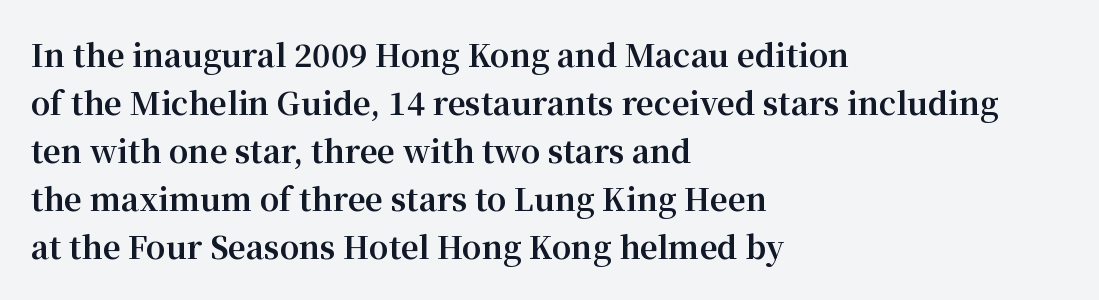
Q: Is the text bold? A: Yes.
Q: Is the text italic (slanted)? A: No, it is upright.
Q: Is the typeface a serif or a sans-serif typeface? A: Serif.
Q: Is the text underlined? A: No.
Q: How is the paragraph aligned? A: Left-aligned.
Q: Is the spacing between letters normal or unusually wide? A: Normal.
Q: Is the spacing between lines tight, normal or loose? A: Normal.
Q: Width (condensed, normal, or wide)? A: Normal.
Q: Stroke contrast? A: Medium.
Q: x-height? A: Medium.
Q: Monospaced? A: No.
